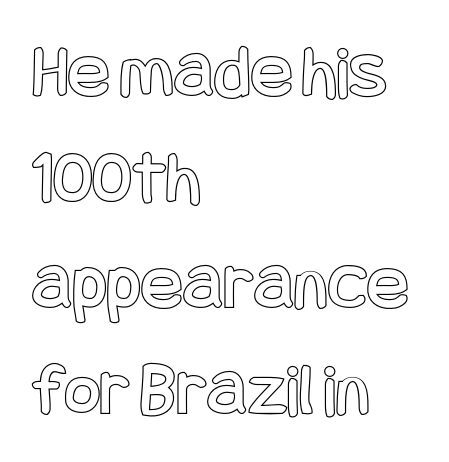
The image shows 78 px condensed type, upright; set left-aligned, normal line spacing (1.36x), normal letter spacing, not underlined; a large x-height.
